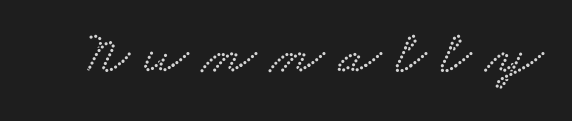
{"width": "wide", "stroke_contrast": "low", "x_height": "small", "monospaced": "no", "underline": "no", "letter_spacing": "wide", "letter_spacing_em": 0.23, "glyph_px": 62}
